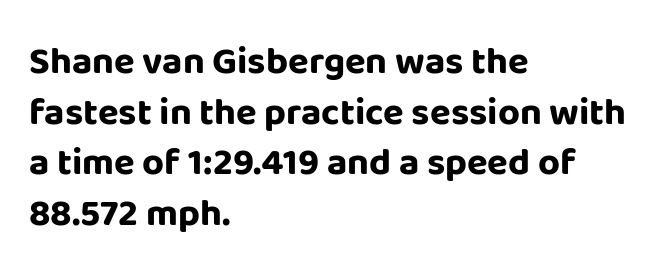
{"serif": "no", "italic": "no", "bold": "yes", "weight": "bold", "width": "normal", "stroke_contrast": "low", "x_height": "large", "monospaced": "no", "underline": "no", "align": "left", "line_spacing": "normal", "line_spacing_ratio": 1.33, "letter_spacing": "normal", "letter_spacing_em": 0.0, "glyph_px": 38}
